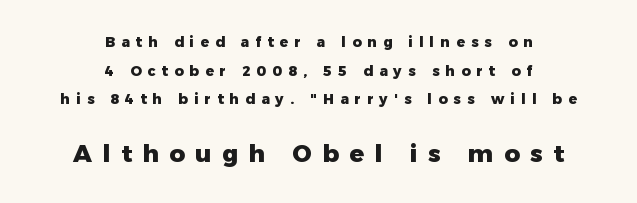
The image shows 24 px bold type, upright; set centered, loose line spacing (2.05x), unusually wide letter spacing (+0.44 em), not underlined; the second (bottom) block is 1.71x larger.
